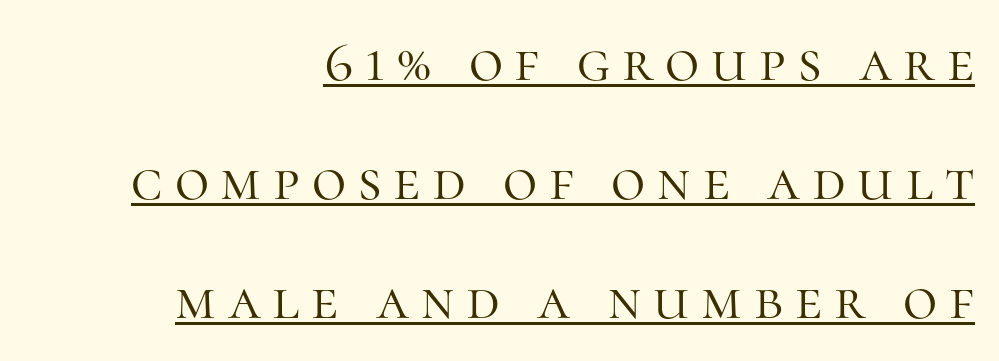
The image shows 59 px light serif type, upright; set right-aligned, loose line spacing (2.02x), unusually wide letter spacing (+0.2 em), underlined; high stroke contrast and a medium x-height.
